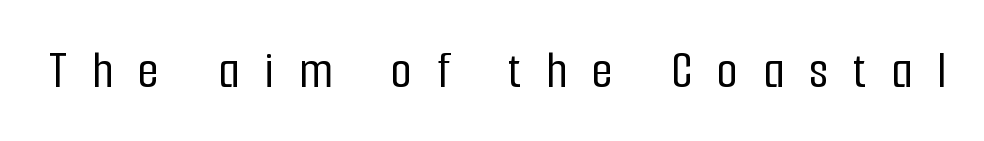
Q: Is the text italic (slanted)? A: No, it is upright.
Q: Is the typeface a serif or a sans-serif typeface? A: Sans-serif.
Q: Is the text underlined? A: No.
Q: Is the spacing between letters normal or unusually wide? A: Unusually wide.
Q: Width (condensed, normal, or wide)? A: Condensed.
Q: Stroke contrast? A: Low.
Q: x-height? A: Medium.
Q: Monospaced? A: No.
